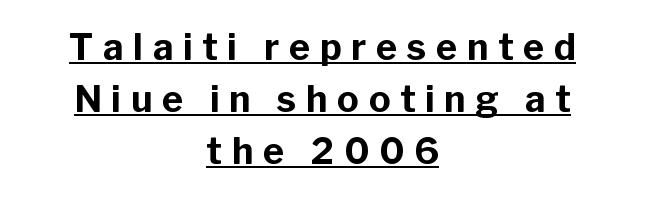
{"serif": "no", "italic": "no", "bold": "yes", "weight": "bold", "width": "normal", "stroke_contrast": "low", "x_height": "medium", "monospaced": "no", "underline": "yes", "align": "center", "line_spacing": "normal", "line_spacing_ratio": 1.44, "letter_spacing": "wide", "letter_spacing_em": 0.27, "glyph_px": 36}
